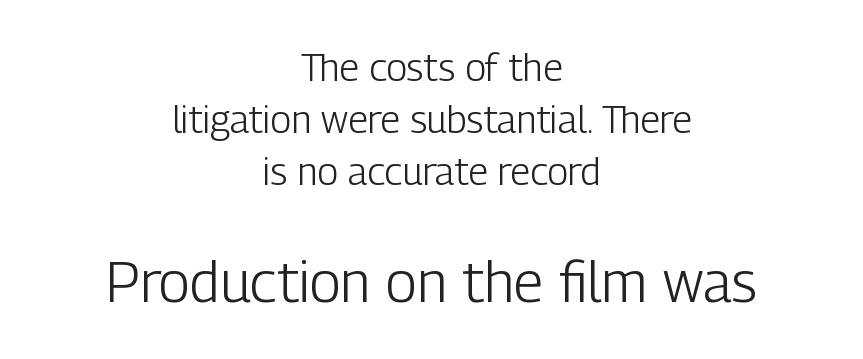
Q: Is the text bold? A: No.
Q: Is the text italic (slanted)? A: No, it is upright.
Q: Is the typeface a serif or a sans-serif typeface? A: Sans-serif.
Q: Is the text underlined? A: No.
Q: How is the paragraph aligned? A: Centered.
Q: Is the spacing between letters normal or unusually wide? A: Normal.
Q: Is the spacing between lines tight, normal or loose? A: Normal.
Q: Which block of text is set in a larger size, the first (top) or the second (bottom)? A: The second (bottom) one.
Q: Width (condensed, normal, or wide)? A: Condensed.
Q: Stroke contrast? A: Low.
Q: x-height? A: Medium.
Q: Monospaced? A: No.
